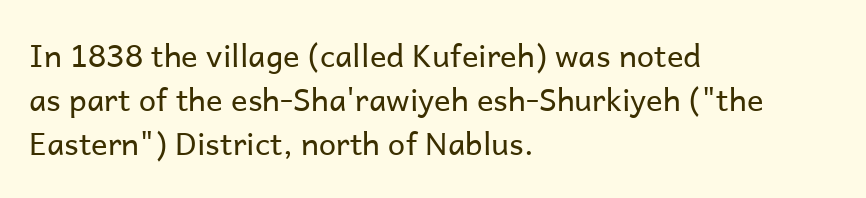
Q: Is the text bold? A: No.
Q: Is the text italic (slanted)? A: No, it is upright.
Q: Is the typeface a serif or a sans-serif typeface? A: Sans-serif.
Q: Is the text underlined? A: No.
Q: How is the paragraph aligned? A: Left-aligned.
Q: Is the spacing between letters normal or unusually wide? A: Normal.
Q: Is the spacing between lines tight, normal or loose? A: Normal.
Q: Width (condensed, normal, or wide)? A: Normal.
Q: Stroke contrast? A: Low.
Q: x-height? A: Medium.
Q: Monospaced? A: No.
